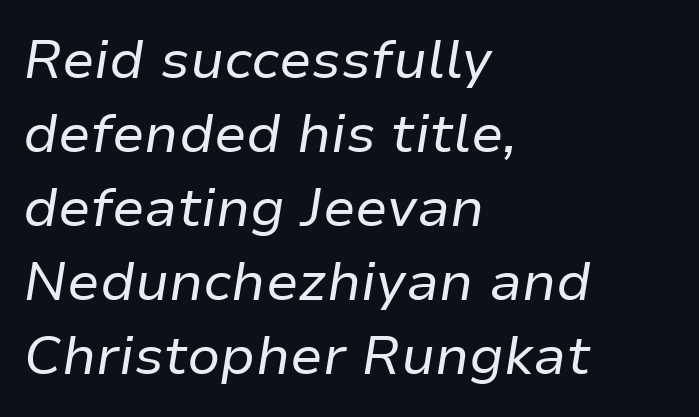
Leading matches the norm, producing a regular column. The weight would be labelled regular, book, light, or lighter still. The specimen reads as italic at a glance. Does the copy run flush right? No — it runs flush left.
